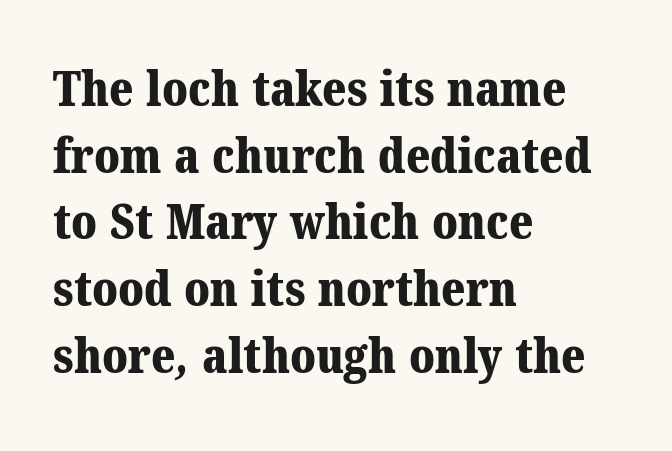
Q: Is the text bold? A: Yes.
Q: Is the typeface a serif or a sans-serif typeface? A: Serif.
Q: Is the text underlined? A: No.
Q: How is the paragraph aligned? A: Left-aligned.
Q: Is the spacing between letters normal or unusually wide? A: Normal.
Q: Is the spacing between lines tight, normal or loose? A: Normal.
Q: Width (condensed, normal, or wide)? A: Normal.
Q: Stroke contrast? A: Medium.
Q: x-height? A: Medium.
Q: Monospaced? A: No.
